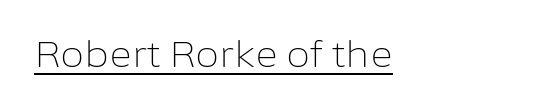
The passage shown is typeset with a sans-serif family. Do the characters align in a grid? No, the font is proportional. Does the lettering tilt? It doesn't — this is upright. Like a heading marked for emphasis, these lines bear an underscore. Honestly, the letter spacing is just normal — you wouldn't notice it.
